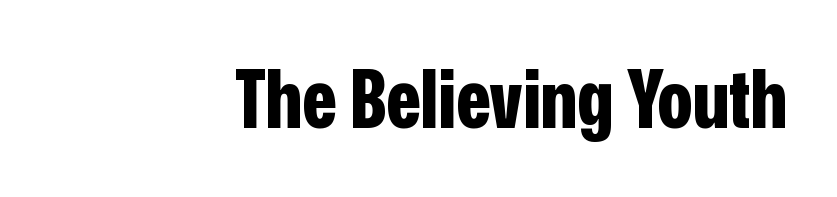
{"serif": "no", "italic": "no", "bold": "yes", "weight": "bold", "width": "condensed", "stroke_contrast": "low", "x_height": "medium", "monospaced": "no", "underline": "no", "align": "right", "letter_spacing": "normal", "letter_spacing_em": 0.0, "glyph_px": 80}
